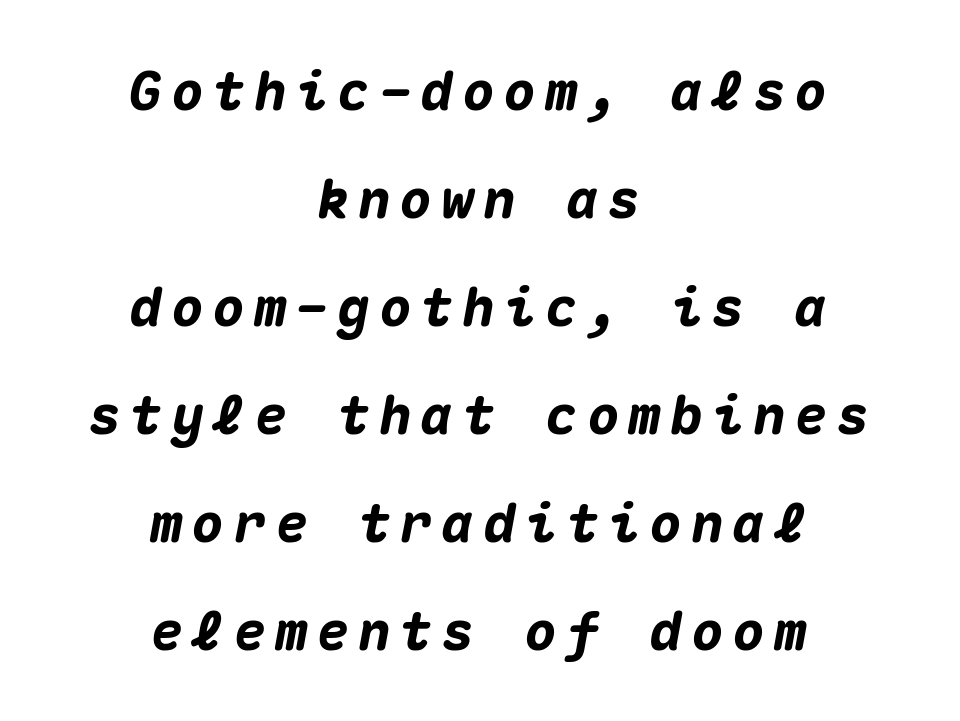
The image shows 54 px heavy type, italic (leaning right), monospaced; set centered, loose line spacing (2.0x), not underlined; medium stroke contrast and a medium x-height.
